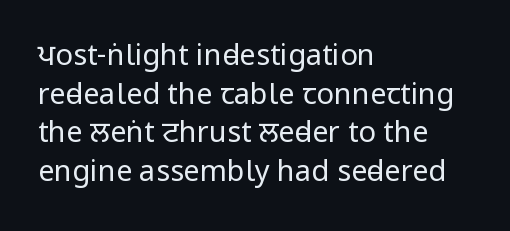
Casual observation: everything's shoved over to the left. Here the glyphs are tracked normally, forming tight word shapes. Rendered with straight, roman letterforms. The face used here is a sans, in the tradition of grotesques and geometrics. In terms of leading, this rendering sits right in the middle. No chunkiness to these letters — they're not bold.
